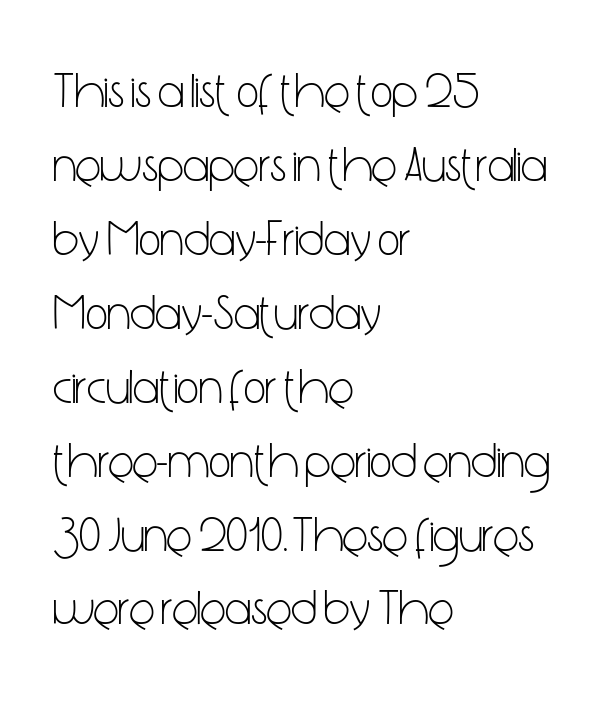
Letters have the restrained weight of plain body copy at most. The leading is moderate, giving the passage an even texture. Honestly, the letter spacing is just normal — you wouldn't notice it. If you drew a line through each stem, it would be perfectly vertical.
